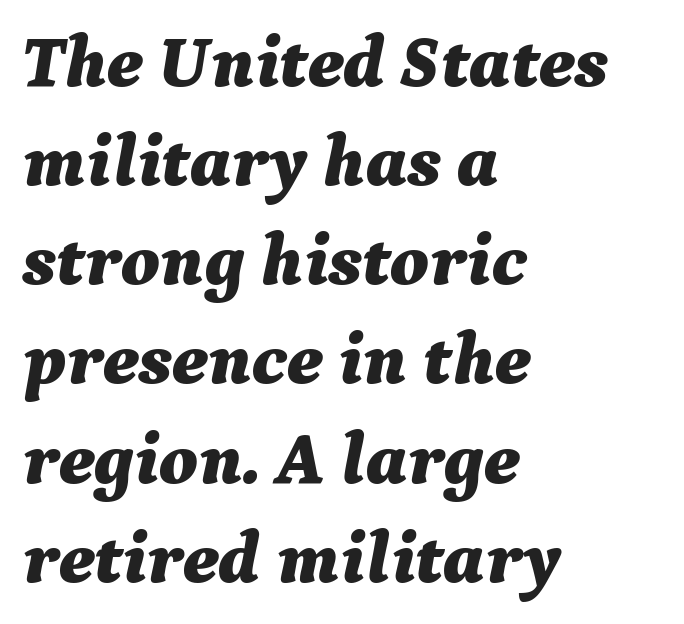
{"italic": "yes", "lean": "right", "slant_degrees": 9, "bold": "yes", "weight": "bold", "width": "normal", "stroke_contrast": "medium", "x_height": "medium", "monospaced": "no", "underline": "no", "align": "left", "line_spacing": "normal", "line_spacing_ratio": 1.34, "letter_spacing": "normal", "letter_spacing_em": 0.0, "glyph_px": 74}
